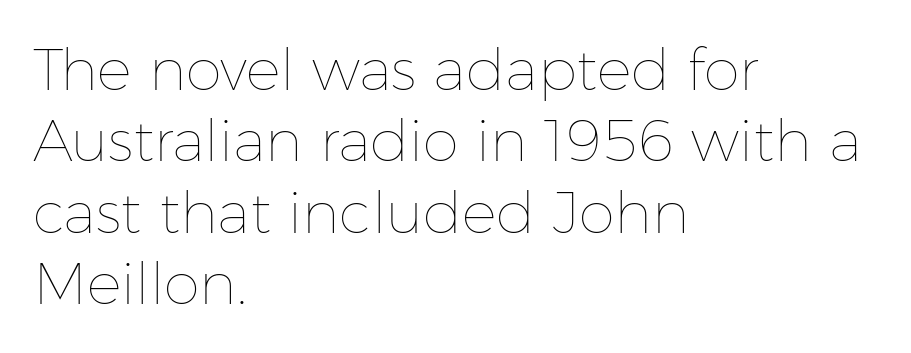
The image shows 58 px thin type, upright; set left-aligned, line spacing 1.23x, normal letter spacing, not underlined; low stroke contrast and a medium x-height.
